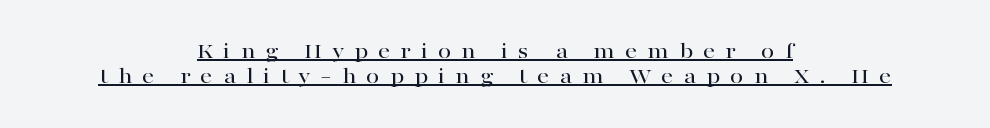
Somebody hit Ctrl+U on this one — the words are underlined. The typography opts for an upright posture over an oblique one. Successive baselines arrive quickly, one right under another. The compositor balanced each line on the midline. The gaps between neighbouring characters are conspicuously large.
